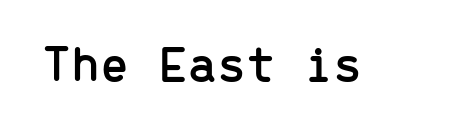
The face used here is rendered with its standard letterfit. Note: no serifs on the glyphs. Think of a typewriter: that constant character pitch is what you see here. Honestly, there is no underline to notice here at all.
